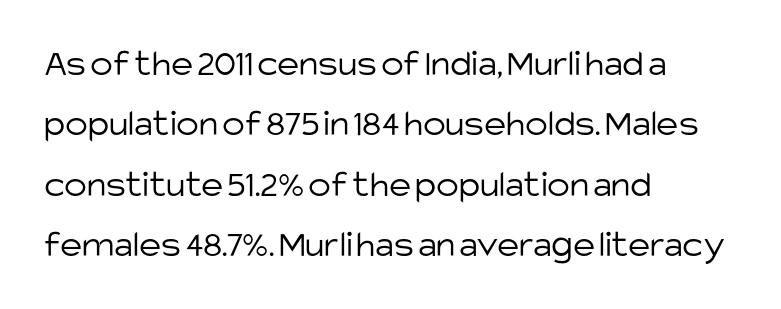
Q: Is the text bold? A: No.
Q: Is the text italic (slanted)? A: No, it is upright.
Q: Is the typeface a serif or a sans-serif typeface? A: Sans-serif.
Q: Is the text underlined? A: No.
Q: How is the paragraph aligned? A: Left-aligned.
Q: Is the spacing between letters normal or unusually wide? A: Normal.
Q: Is the spacing between lines tight, normal or loose? A: Normal.
Q: Width (condensed, normal, or wide)? A: Normal.
Q: Stroke contrast? A: Low.
Q: x-height? A: Large.
Q: Monospaced? A: No.
